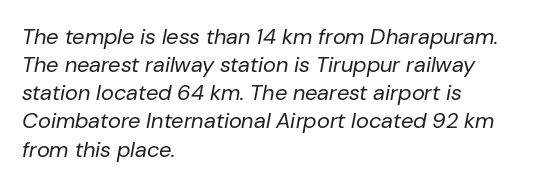
Reading down the column, the eye jumps a familiar distance to each next line. Which margin do the lines hug? The left one — the right edge is uneven. Compared with typical body copy, the letter spacing here is the same. Lines of text with bare space underneath. Vertical stems look standard width or narrower in stroke.
